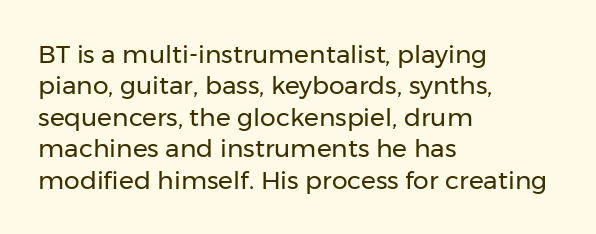
No letter is thick-stroked: the sample isn't bold. This is roman type, the default non-slanted kind. One glance says typical: line gaps are just what's usual. Plain, unruled lines of type. This sample is left-justified, so line endings fall wherever the words run out.
